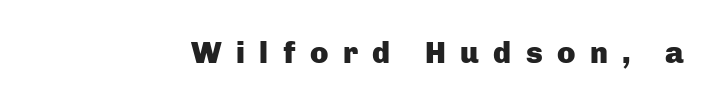
Q: Is the text bold? A: Yes.
Q: Is the text italic (slanted)? A: No, it is upright.
Q: Is the typeface a serif or a sans-serif typeface? A: Sans-serif.
Q: Is the text underlined? A: No.
Q: Is the spacing between letters normal or unusually wide? A: Unusually wide.
Q: Width (condensed, normal, or wide)? A: Normal.
Q: Stroke contrast? A: Low.
Q: x-height? A: Medium.
Q: Monospaced? A: No.
